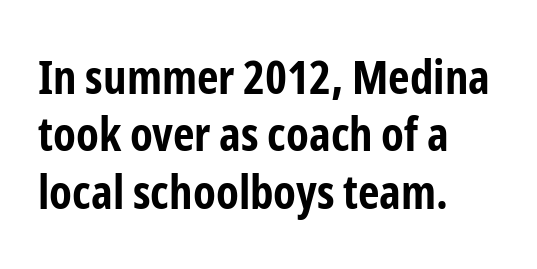
{"serif": "no", "italic": "no", "bold": "yes", "weight": "bold", "width": "condensed", "stroke_contrast": "low", "x_height": "medium", "monospaced": "no", "underline": "no", "align": "left", "line_spacing_ratio": 1.22, "letter_spacing": "normal", "letter_spacing_em": 0.0, "glyph_px": 47}
